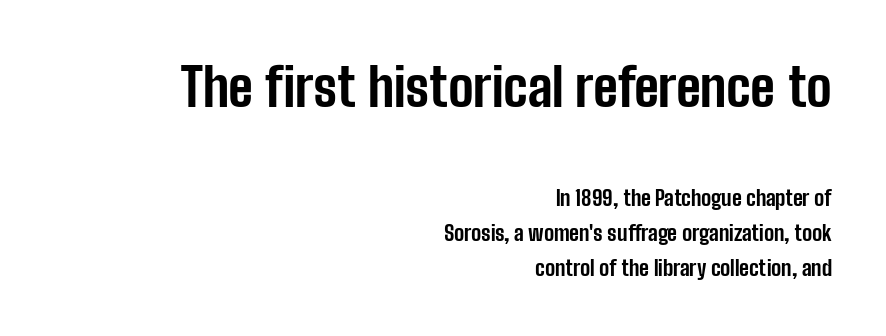
The image shows 53 px bold, condensed sans-serif type, upright; set right-aligned, normal line spacing (1.67x), normal letter spacing, not underlined; the first (top) block is 2.52x larger; low stroke contrast and a medium x-height.
